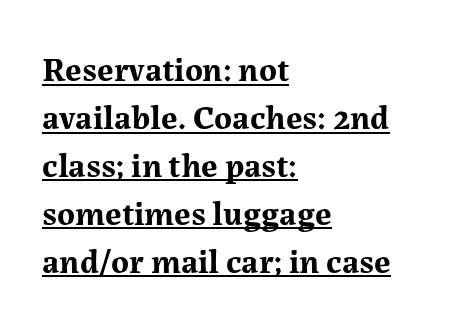
The compositor pushed each line to the left boundary. There is no visible air inserted between adjacent glyphs. The letters carry serifs — small finishing strokes at the ends of their stems. The specimen reads as upright at a glance. Thick stems and heavy bowls — unmistakably bold. Caption: lettering with a line underneath.
